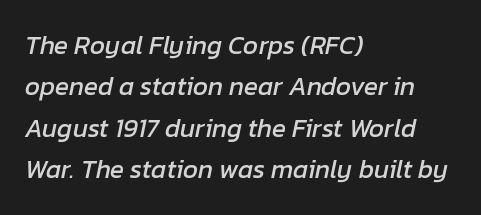
Rows of type keep a routine distance in the vertical direction. A typesetter would call this zero additional tracking. The rendering applies a slant to the glyphs. Where is the straight margin? On the left. No word sits above an underline.
